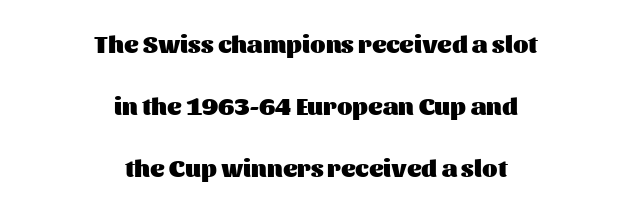
The image shows 25 px bold type, upright; set centered, loose line spacing (2.48x), normal letter spacing, not underlined.
